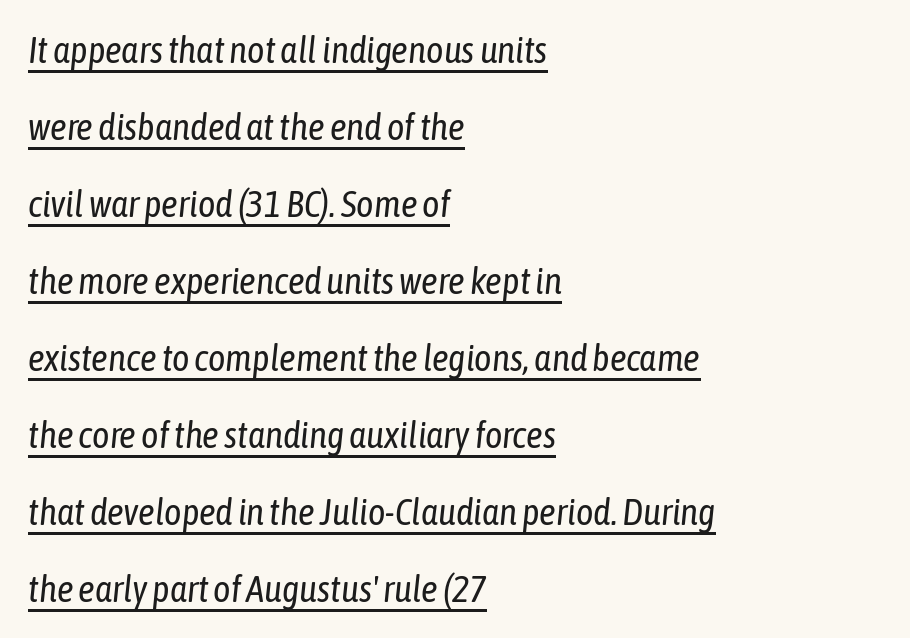
Q: Is the text bold? A: No.
Q: Is the text italic (slanted)? A: Yes, it leans right by about 6 degrees.
Q: Is the text underlined? A: Yes.
Q: How is the paragraph aligned? A: Left-aligned.
Q: Is the spacing between letters normal or unusually wide? A: Normal.
Q: Is the spacing between lines tight, normal or loose? A: Loose.
Q: Width (condensed, normal, or wide)? A: Condensed.
Q: Stroke contrast? A: Low.
Q: x-height? A: Medium.
Q: Monospaced? A: No.
